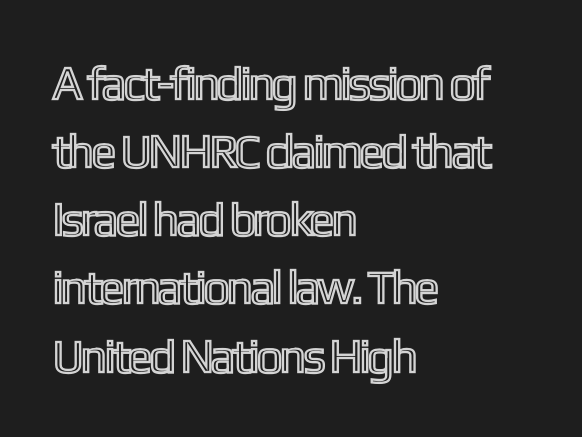
{"italic": "no", "width": "condensed", "x_height": "medium", "monospaced": "no", "underline": "no", "align": "left", "line_spacing": "normal", "line_spacing_ratio": 1.45, "letter_spacing": "normal", "letter_spacing_em": 0.0, "glyph_px": 47}
